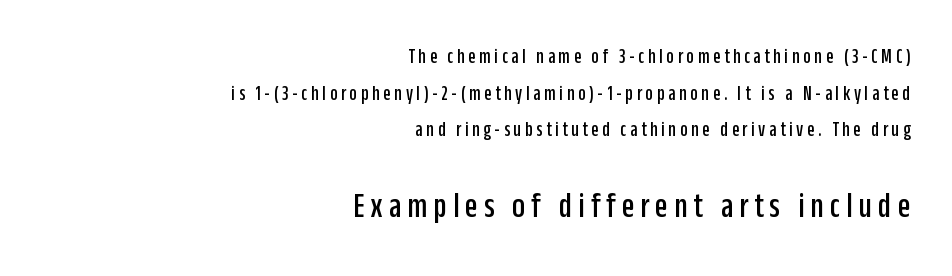
The image shows 36 px condensed sans-serif type, upright; set right-aligned, line spacing 1.75x, not underlined; the second (bottom) block is 1.71x larger; low stroke contrast and a large x-height.
